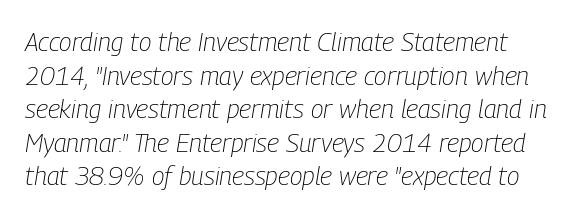
The image shows 26 px text type, italic (leaning right); set normal line spacing (1.29x), normal letter spacing, not underlined.
